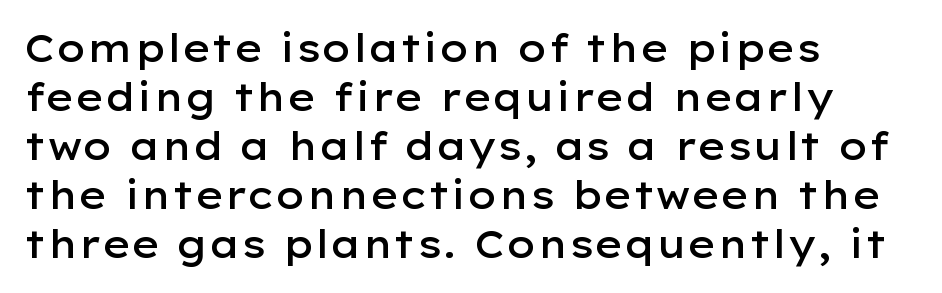
The image shows 38 px semibold, wide sans-serif type, upright; set left-aligned, normal line spacing (1.29x), normal letter spacing, not underlined; low stroke contrast and a medium x-height.
